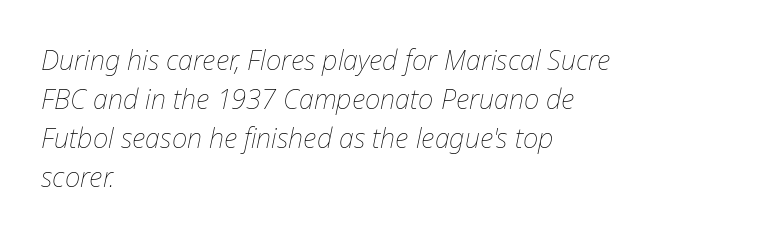
The image shows 27 px text type, italic (leaning right); set left-aligned, normal line spacing (1.45x), normal letter spacing, not underlined.
